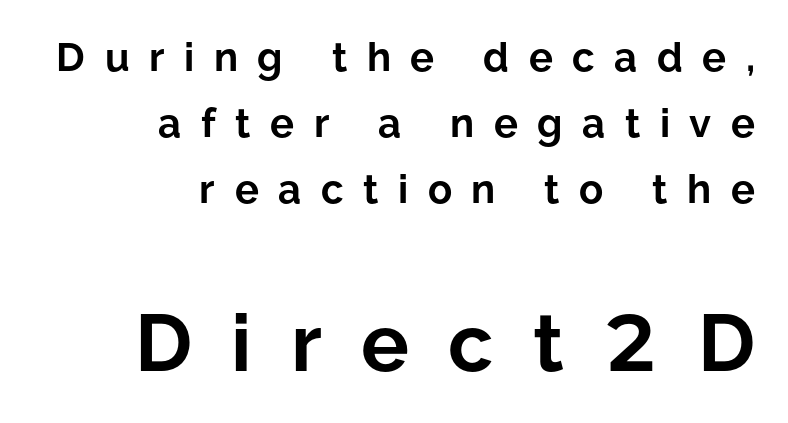
The image shows 80 px bold sans-serif type, upright; set right-aligned, normal line spacing (1.65x), unusually wide letter spacing (+0.49 em), not underlined; the second (bottom) block is 2.0x larger; low stroke contrast and a medium x-height.
